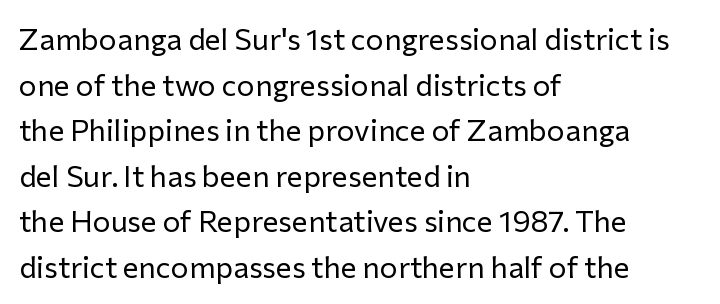
Q: Is the text bold? A: No.
Q: Is the text italic (slanted)? A: No, it is upright.
Q: Is the typeface a serif or a sans-serif typeface? A: Sans-serif.
Q: Is the text underlined? A: No.
Q: How is the paragraph aligned? A: Left-aligned.
Q: Is the spacing between letters normal or unusually wide? A: Normal.
Q: Is the spacing between lines tight, normal or loose? A: Normal.
Q: Width (condensed, normal, or wide)? A: Normal.
Q: Stroke contrast? A: Low.
Q: x-height? A: Medium.
Q: Monospaced? A: No.
